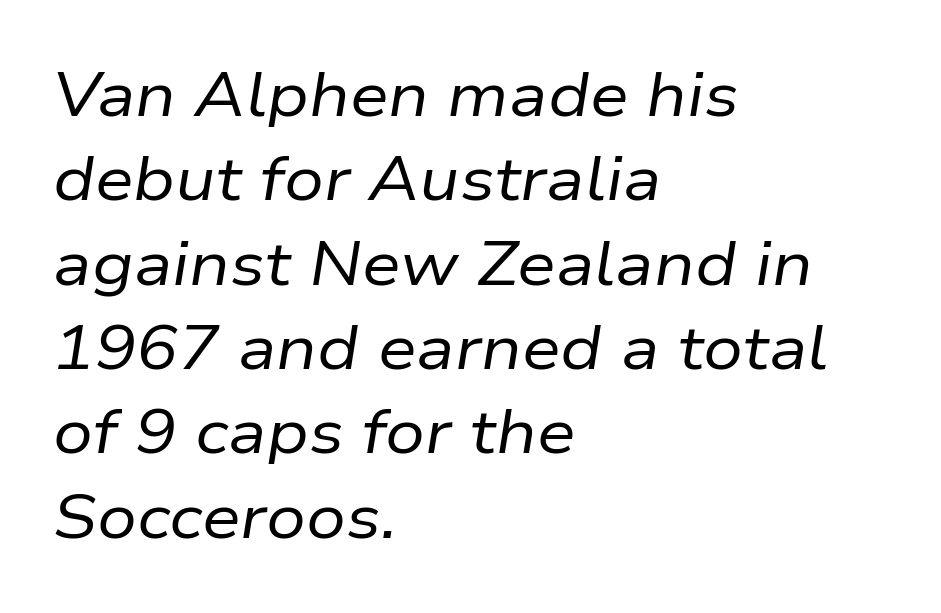
{"italic": "yes", "lean": "right", "slant_degrees": 9, "bold": "no", "weight": "regular", "width": "normal", "stroke_contrast": "low", "x_height": "medium", "monospaced": "no", "underline": "no", "align": "left", "line_spacing": "normal", "line_spacing_ratio": 1.36, "letter_spacing": "normal", "letter_spacing_em": 0.0, "glyph_px": 62}
